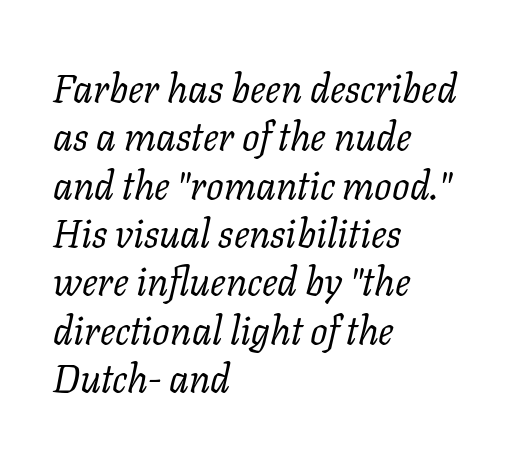
Q: Is the text bold? A: No.
Q: Is the text italic (slanted)? A: Yes, it leans right by about 11 degrees.
Q: Is the typeface a serif or a sans-serif typeface? A: Serif.
Q: Is the text underlined? A: No.
Q: How is the paragraph aligned? A: Left-aligned.
Q: Is the spacing between letters normal or unusually wide? A: Normal.
Q: Width (condensed, normal, or wide)? A: Normal.
Q: Stroke contrast? A: Low.
Q: x-height? A: Medium.
Q: Monospaced? A: No.
